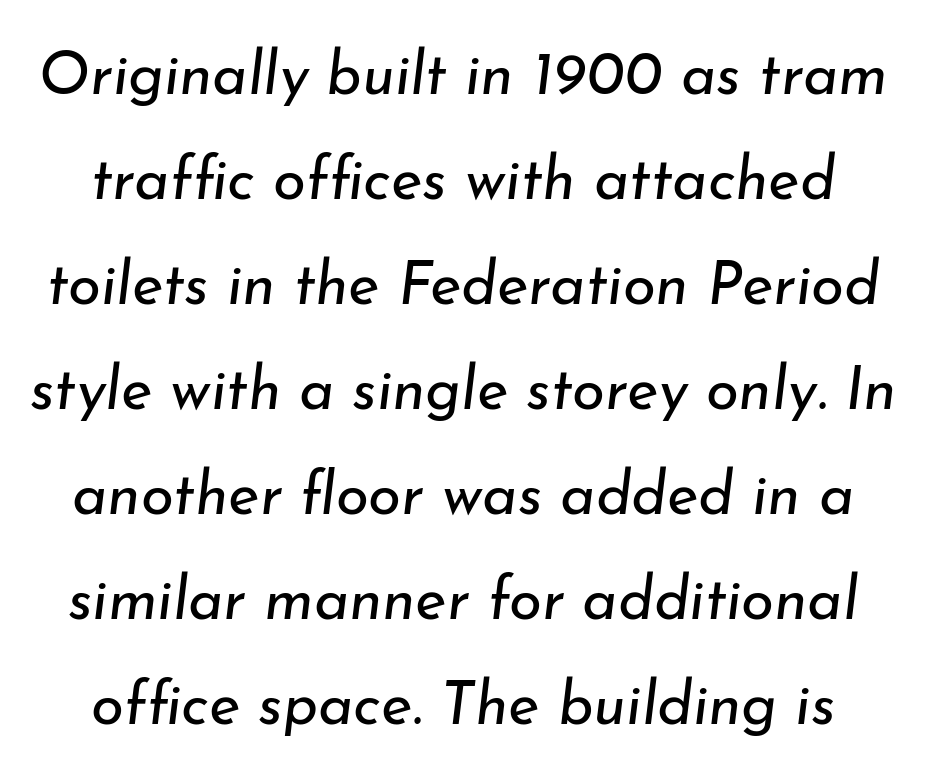
Q: Is the text bold? A: No.
Q: Is the text italic (slanted)? A: Yes, it leans right by about 7 degrees.
Q: Is the text underlined? A: No.
Q: How is the paragraph aligned? A: Centered.
Q: Is the spacing between letters normal or unusually wide? A: Normal.
Q: Width (condensed, normal, or wide)? A: Normal.
Q: Stroke contrast? A: Low.
Q: x-height? A: Small.
Q: Monospaced? A: No.
